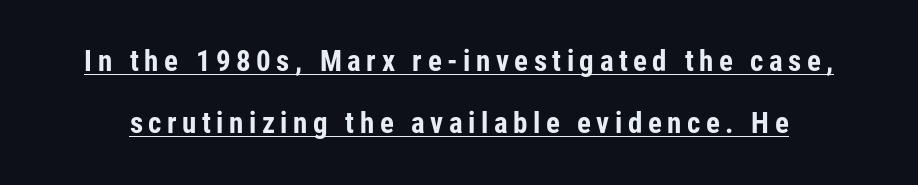
The glyphs in this specimen are sans serif. The specimen includes a rule beneath the text block's lines. When letters stand straight like this, we call the style roman or upright. Set as a true bold cut, around the 700 mark.
